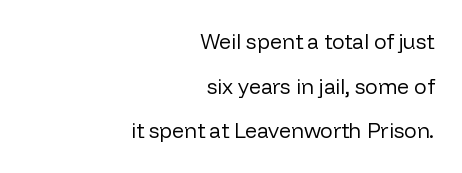
The image shows 21 px text type, upright; set right-aligned, loose line spacing (2.12x), normal letter spacing, not underlined.
